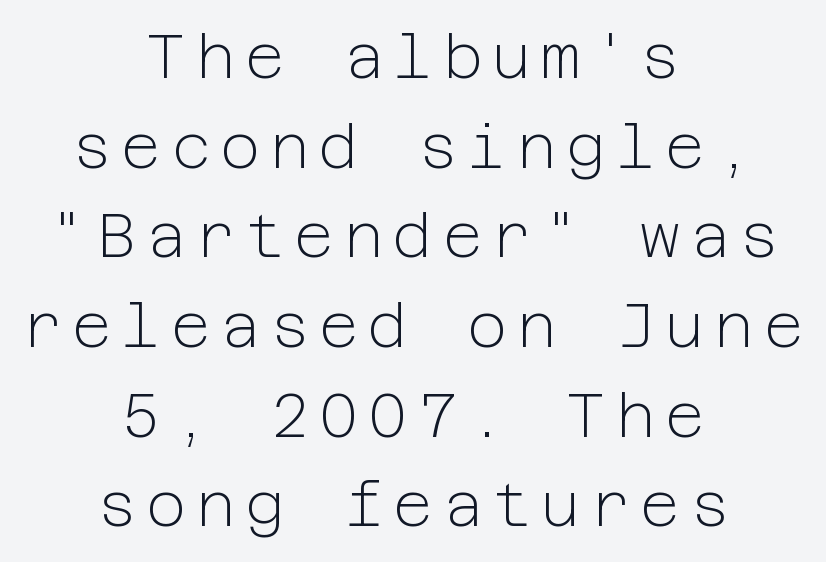
The vertical gap from one line to the next is medium. Teacher's note: observe the equal gaps on both sides — that is centered alignment. This is not heavy type; no bold has been used. A sans-serif font was chosen for this passage. The letters stand upright; this is a roman face.
